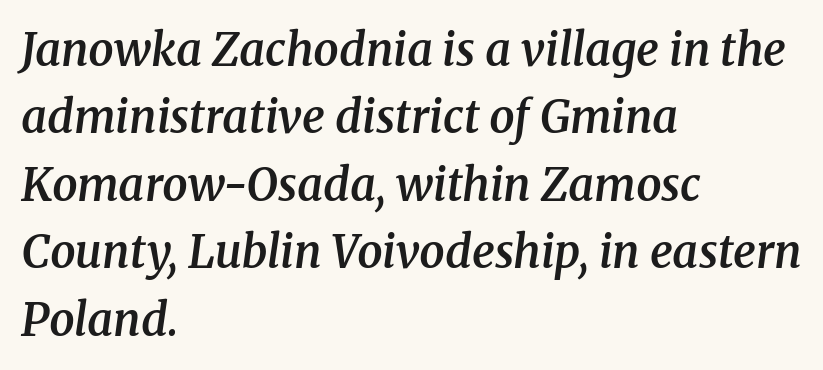
{"serif": "yes", "italic": "yes", "lean": "right", "slant_degrees": 8, "bold": "semi", "weight": "semibold", "width": "normal", "stroke_contrast": "medium", "x_height": "medium", "monospaced": "no", "underline": "no", "align": "left", "line_spacing": "normal", "line_spacing_ratio": 1.5, "letter_spacing": "normal", "letter_spacing_em": 0.0, "glyph_px": 45}
